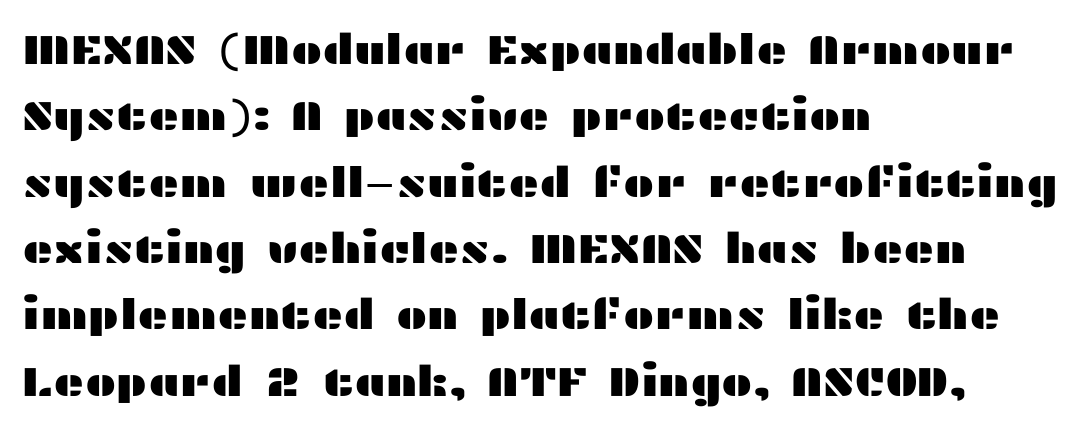
Style check: upright. The baseline area is clear. Leading: standard. Caption: standard tracking, unaltered. The rendering uses natural spacing where letterforms have individual widths. The paragraph shown leans on its left margin.
